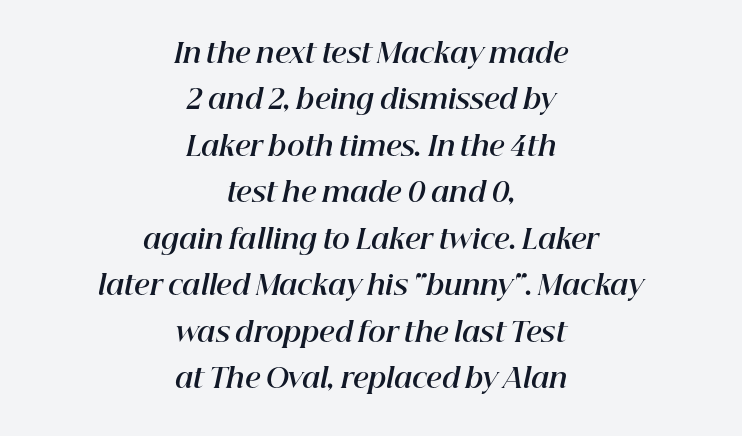
The image shows 27 px bold type, italic (leaning right); set centered, line spacing 1.72x, normal letter spacing, not underlined.
